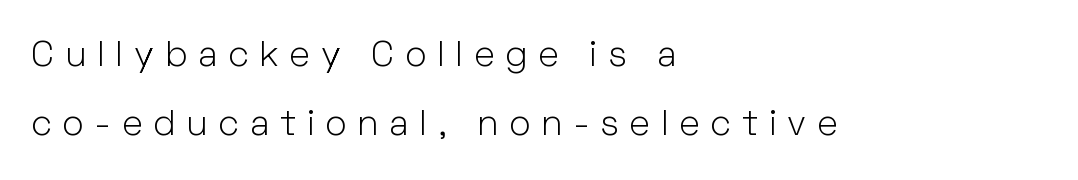
The image shows 36 px light sans-serif type, upright; set left-aligned, loose line spacing (1.92x), unusually wide letter spacing (+0.3 em), not underlined; low stroke contrast and a medium x-height.
